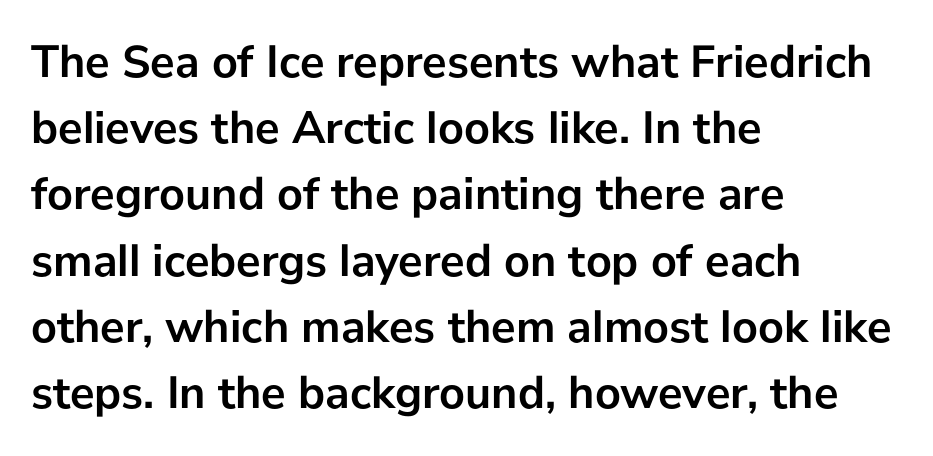
The image shows 46 px semibold sans-serif type, upright; set left-aligned, normal line spacing (1.44x), normal letter spacing, not underlined; low stroke contrast and a medium x-height.
